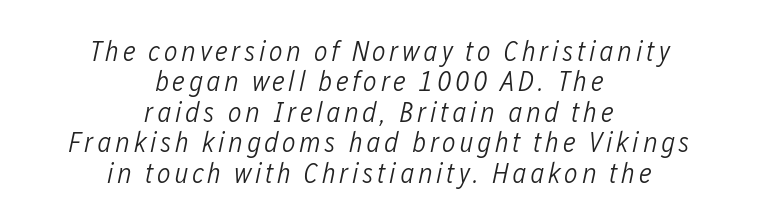
Varying glyph widths throughout — classic text-font behaviour. The characters are drawn with everyday or finer stroke widths. The letters are slanted; this is an italic face. Both edges are ragged and mirror each other, which tells us the setting is centered. The space directly below the letters is spotless. A typesetter would call this leading minimal, almost set solid.
